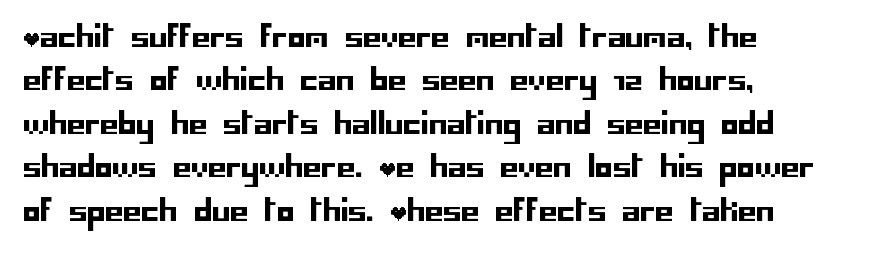
Q: Is the text italic (slanted)? A: No, it is upright.
Q: Is the typeface a serif or a sans-serif typeface? A: Sans-serif.
Q: Is the text underlined? A: No.
Q: How is the paragraph aligned? A: Left-aligned.
Q: Is the spacing between letters normal or unusually wide? A: Normal.
Q: Is the spacing between lines tight, normal or loose? A: Normal.
Q: Width (condensed, normal, or wide)? A: Normal.
Q: Stroke contrast? A: Low.
Q: x-height? A: Large.
